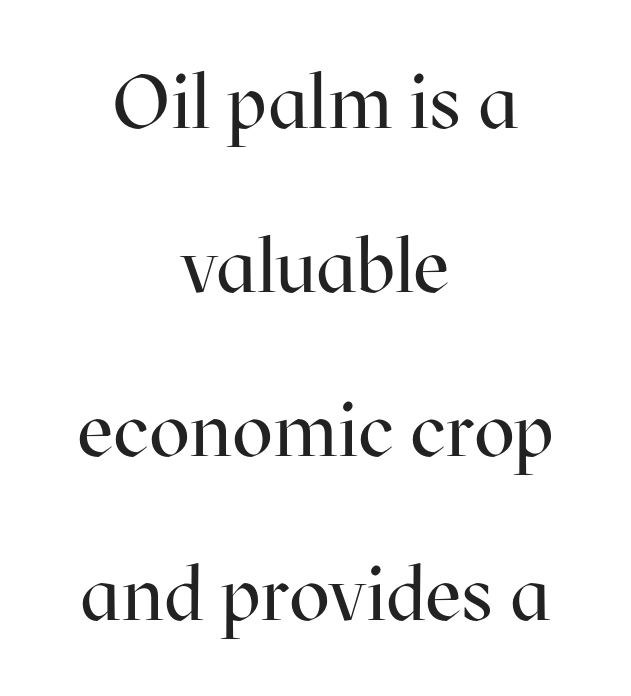
{"serif": "yes", "italic": "no", "bold": "no", "weight": "regular", "width": "normal", "stroke_contrast": "high", "x_height": "medium", "monospaced": "no", "underline": "no", "align": "center", "line_spacing": "loose", "line_spacing_ratio": 2.16, "letter_spacing": "normal", "letter_spacing_em": 0.0, "glyph_px": 76}
